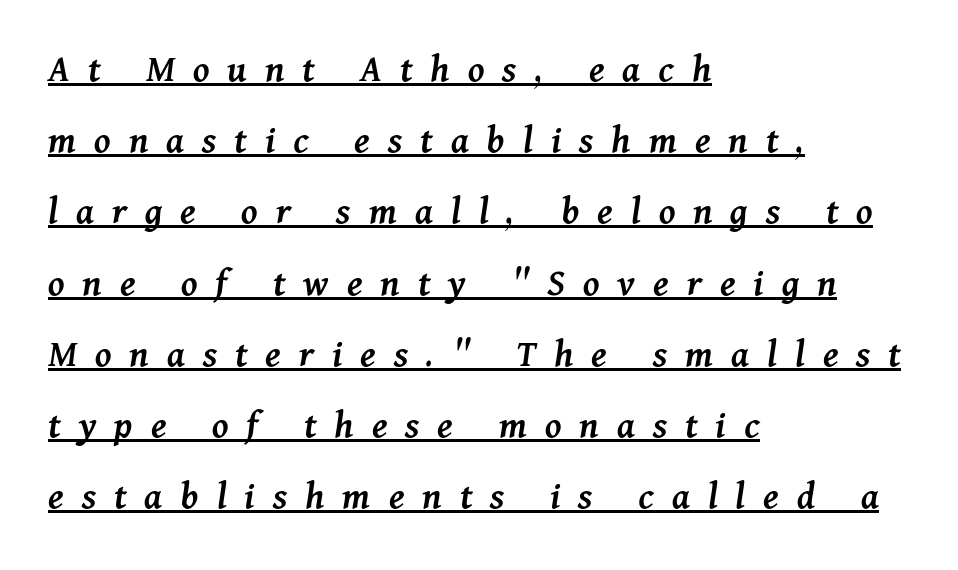
The rendering applies a slant to the glyphs. Does the copy run flush right? No — it runs flush left. You could not count columns in this text — the font is proportionally spaced. The typesetter has applied underlining to the passage shown. Each word looks stretched out because of the extra space between its letters. The passage shown is semibold, sitting just below true bold.
